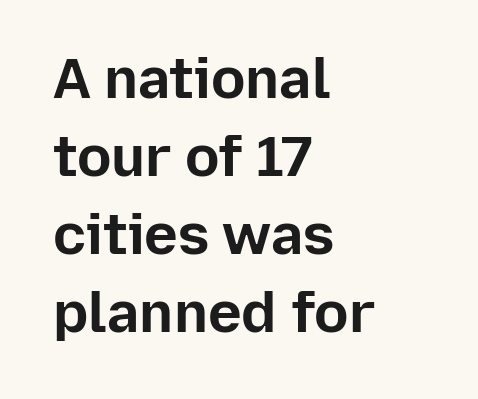
Nope, no serifs anywhere on these letters. If you measured baseline to baseline, you'd find a middling distance. Students, this is bold: see how much ink each stroke carries. Which margin do the lines hug? The left one — the right edge is uneven. Italic? Not at all — the glyphs are vertical.
